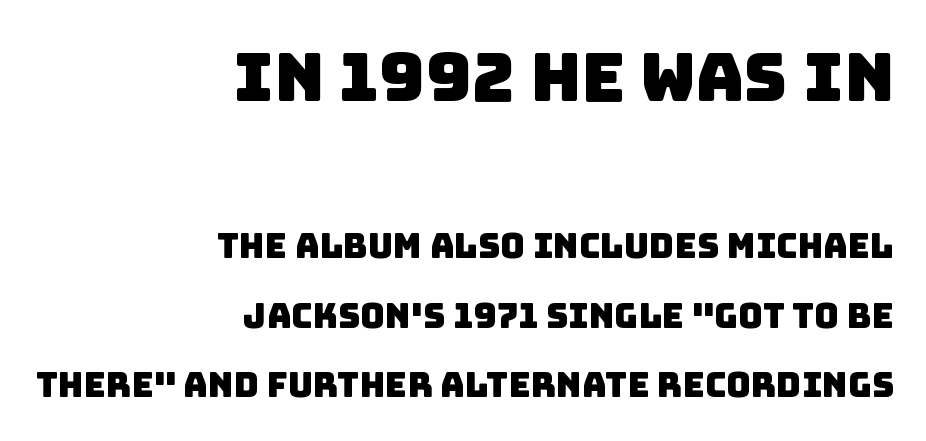
Q: Is the typeface a serif or a sans-serif typeface? A: Sans-serif.
Q: Is the text underlined? A: No.
Q: How is the paragraph aligned? A: Right-aligned.
Q: Is the spacing between letters normal or unusually wide? A: Normal.
Q: Is the spacing between lines tight, normal or loose? A: Loose.
Q: Which block of text is set in a larger size, the first (top) or the second (bottom)? A: The first (top) one.
Q: Width (condensed, normal, or wide)? A: Normal.
Q: Stroke contrast? A: Low.
Q: x-height? A: Large.
Q: Monospaced? A: No.
